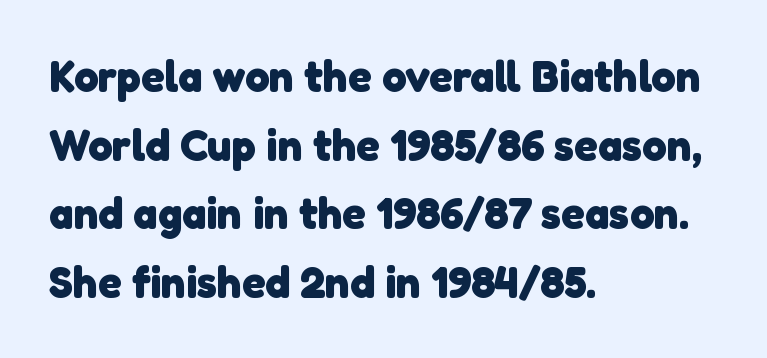
Q: Is the text bold? A: Yes.
Q: Is the typeface a serif or a sans-serif typeface? A: Sans-serif.
Q: Is the text underlined? A: No.
Q: How is the paragraph aligned? A: Left-aligned.
Q: Is the spacing between letters normal or unusually wide? A: Normal.
Q: Is the spacing between lines tight, normal or loose? A: Normal.
Q: Width (condensed, normal, or wide)? A: Normal.
Q: Stroke contrast? A: Low.
Q: x-height? A: Medium.
Q: Monospaced? A: No.
